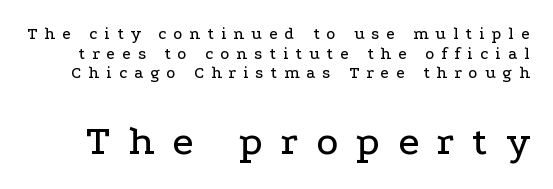
The image shows 42 px wide serif type, upright; set line spacing 1.16x, unusually wide letter spacing (+0.42 em), not underlined; the second (bottom) block is 2.47x larger; low stroke contrast and a medium x-height.
